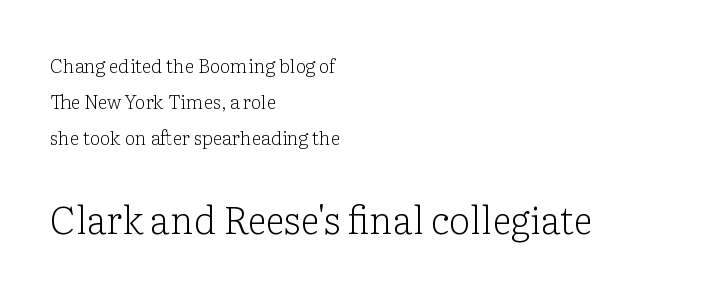
Q: Is the text bold? A: No.
Q: Is the text italic (slanted)? A: No, it is upright.
Q: Is the typeface a serif or a sans-serif typeface? A: Serif.
Q: Is the text underlined? A: No.
Q: How is the paragraph aligned? A: Left-aligned.
Q: Is the spacing between letters normal or unusually wide? A: Normal.
Q: Is the spacing between lines tight, normal or loose? A: Loose.
Q: Which block of text is set in a larger size, the first (top) or the second (bottom)? A: The second (bottom) one.
Q: Width (condensed, normal, or wide)? A: Normal.
Q: Stroke contrast? A: Low.
Q: x-height? A: Medium.
Q: Monospaced? A: No.
